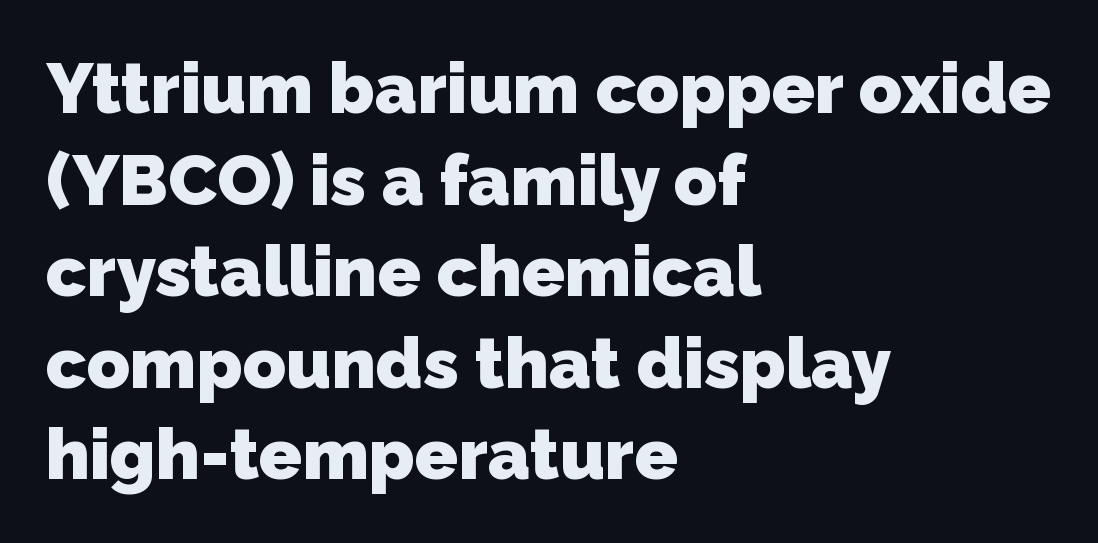
The image shows 71 px heavy sans-serif type; set left-aligned, normal line spacing (1.29x), normal letter spacing, not underlined; low stroke contrast and a medium x-height.
